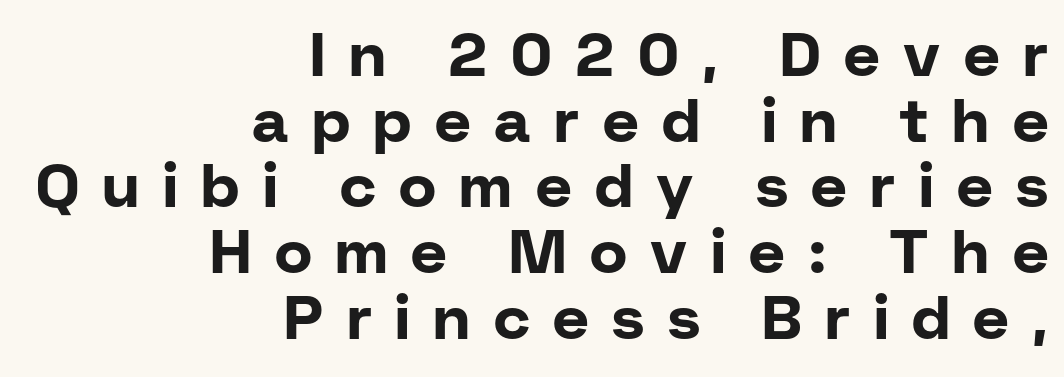
The image shows 62 px bold sans-serif type, upright; set right-aligned, tight line spacing (1.06x), unusually wide letter spacing (+0.38 em), not underlined; low stroke contrast and a medium x-height.
